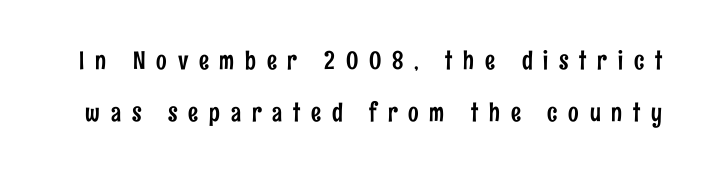
Horizontal bands of white between lines are thick stripes. Glyph-to-glyph distance is far greater than everyday printed text. Posture: straight, roman, zero tilt. The area under the type is left untouched.
